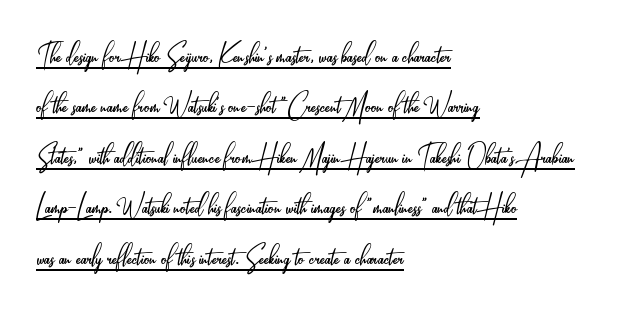
The image shows 36 px light, condensed sans-serif type; set left-aligned, normal line spacing (1.4x), normal letter spacing, underlined; low stroke contrast and a small x-height.
